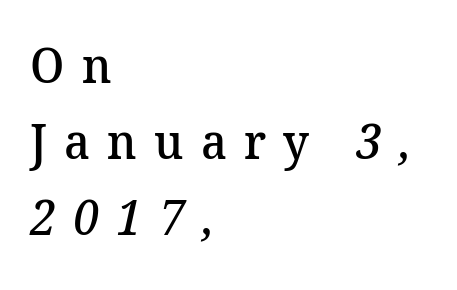
The image shows 49 px semibold serif type; set left-aligned, normal line spacing (1.55x), unusually wide letter spacing (+0.35 em), not underlined; medium stroke contrast and a medium x-height.
